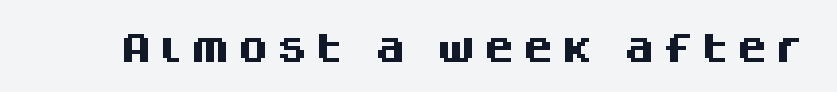
Q: Is the text bold? A: Yes.
Q: Is the text italic (slanted)? A: No, it is upright.
Q: Is the typeface a serif or a sans-serif typeface? A: Sans-serif.
Q: Is the text underlined? A: No.
Q: Is the spacing between letters normal or unusually wide? A: Unusually wide.
Q: Width (condensed, normal, or wide)? A: Normal.
Q: Stroke contrast? A: Medium.
Q: x-height? A: Large.
Q: Monospaced? A: No.
